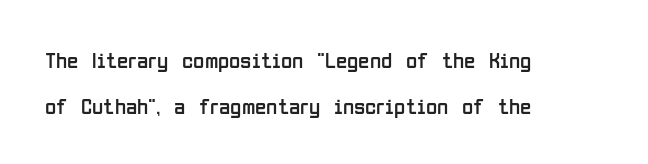
Q: Is the text bold? A: No.
Q: Is the text italic (slanted)? A: No, it is upright.
Q: Is the text underlined? A: No.
Q: How is the paragraph aligned? A: Left-aligned.
Q: Is the spacing between letters normal or unusually wide? A: Normal.
Q: Is the spacing between lines tight, normal or loose? A: Loose.
